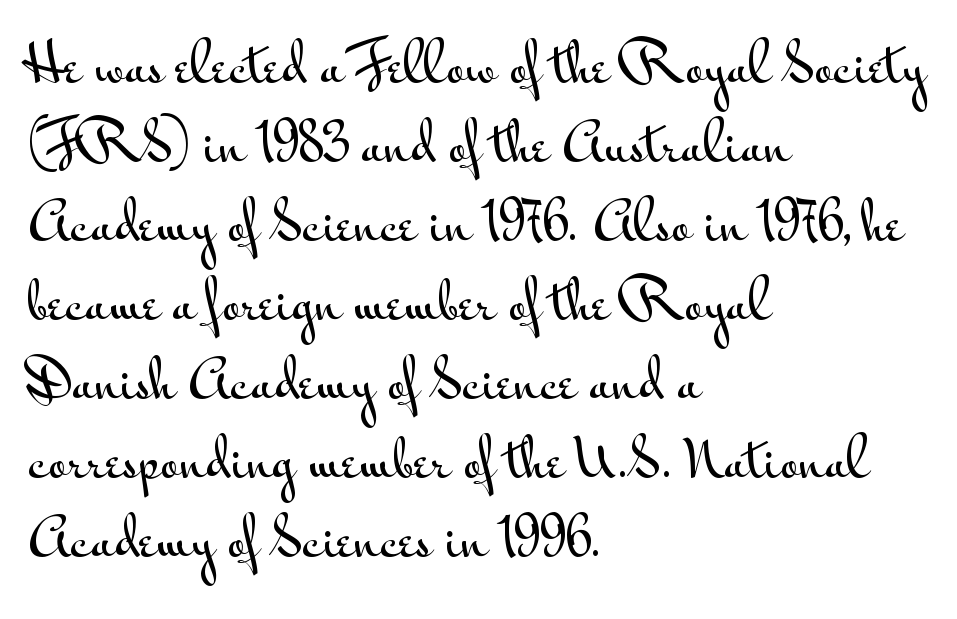
The image shows 51 px wide sans-serif type; set left-aligned, normal line spacing (1.55x), normal letter spacing, not underlined; medium stroke contrast and a small x-height.
